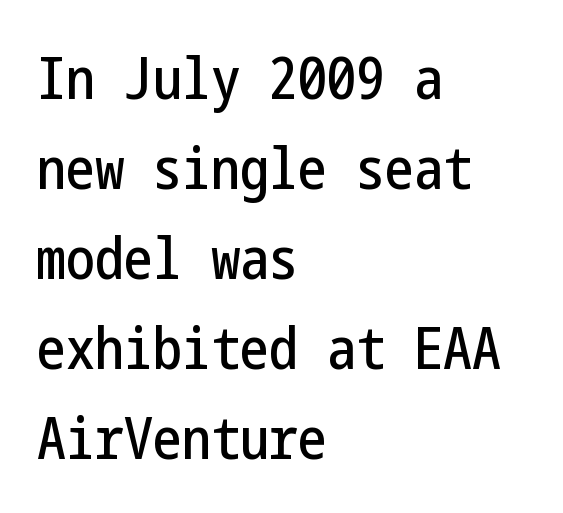
{"serif": "no", "italic": "no", "width": "condensed", "stroke_contrast": "low", "x_height": "medium", "underline": "no", "align": "left", "line_spacing": "normal", "line_spacing_ratio": 1.55, "letter_spacing": "normal", "letter_spacing_em": 0.0, "glyph_px": 58}
